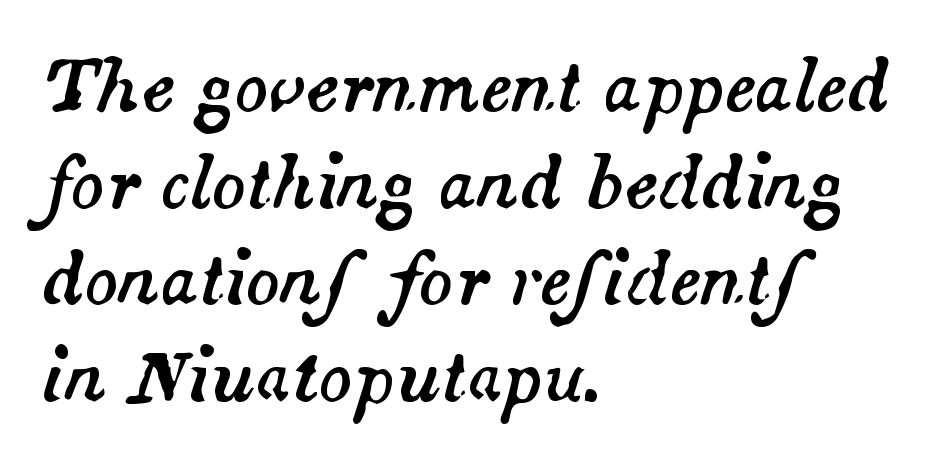
The image shows 70 px text type, italic (leaning right); set left-aligned, normal line spacing (1.38x), normal letter spacing, not underlined; medium stroke contrast and a small x-height.
